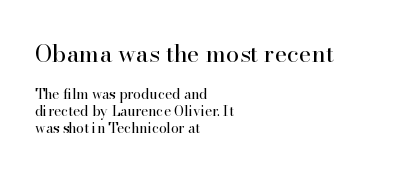
On a weight scale, this lands at 450 or below. These lines keep a tight, regular rhythm from letter to letter. The passage shown is not underscored anywhere. A student would call this left alignment; a typographer would say flush left, rag right.
